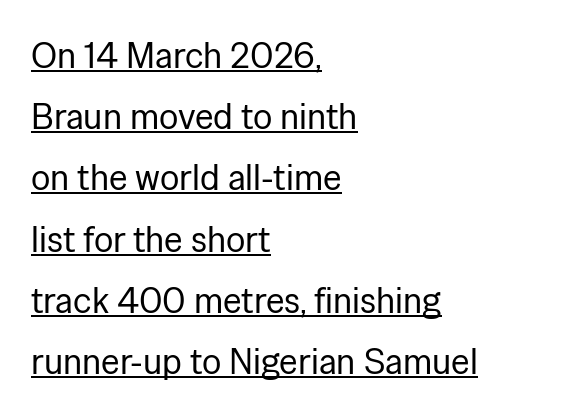
{"serif": "no", "italic": "no", "bold": "no", "weight": "regular", "width": "normal", "stroke_contrast": "low", "x_height": "medium", "monospaced": "no", "underline": "yes", "align": "left", "line_spacing": "normal", "line_spacing_ratio": 1.7, "letter_spacing": "normal", "letter_spacing_em": 0.0, "glyph_px": 36}
